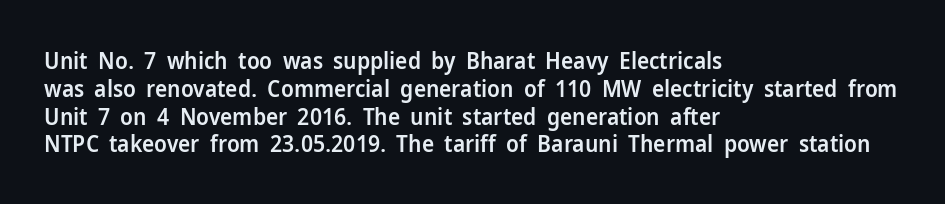
Q: Is the text bold? A: Semi-bold.
Q: Is the text italic (slanted)? A: No, it is upright.
Q: Is the text underlined? A: No.
Q: How is the paragraph aligned? A: Left-aligned.
Q: Is the spacing between letters normal or unusually wide? A: Normal.
